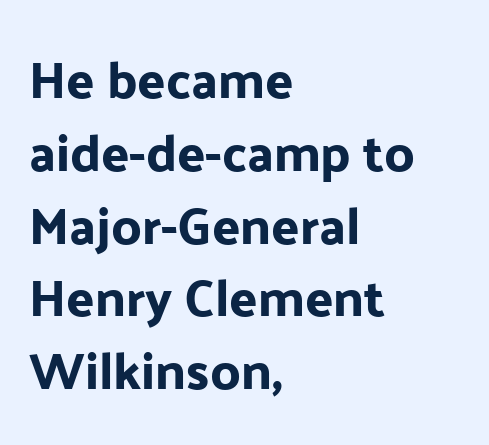
{"serif": "no", "italic": "no", "width": "normal", "stroke_contrast": "low", "x_height": "medium", "monospaced": "no", "underline": "no", "align": "left", "line_spacing": "normal", "line_spacing_ratio": 1.4, "letter_spacing": "normal", "letter_spacing_em": 0.0, "glyph_px": 52}
